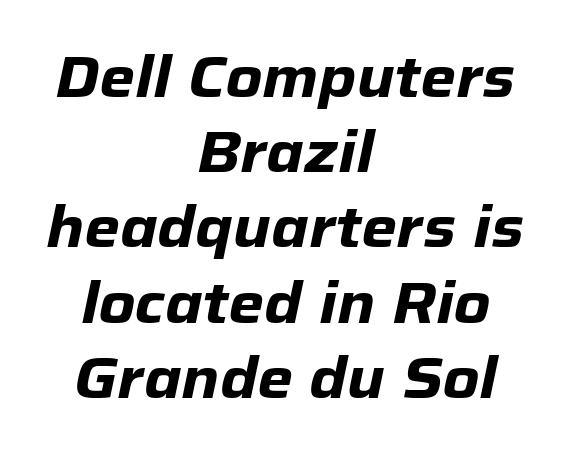
Here the designer chose a conventional face with non-uniform glyph widths. Letter spacing: default. These lines are centered, leaving both edges ragged. The vertical gap from one line to the next is medium.
